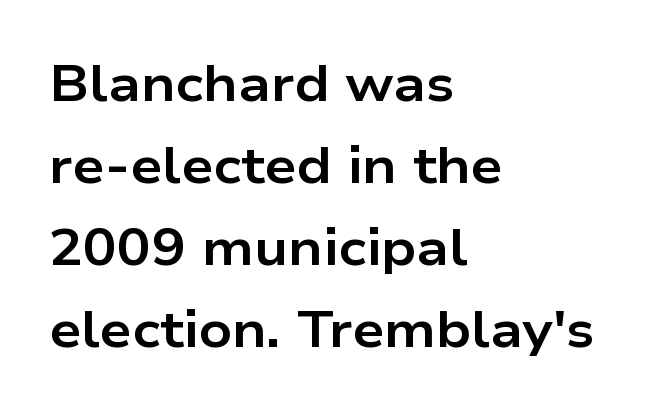
The image shows 51 px bold, wide sans-serif type, upright; set left-aligned, normal line spacing (1.61x), normal letter spacing, not underlined; low stroke contrast and a medium x-height.
